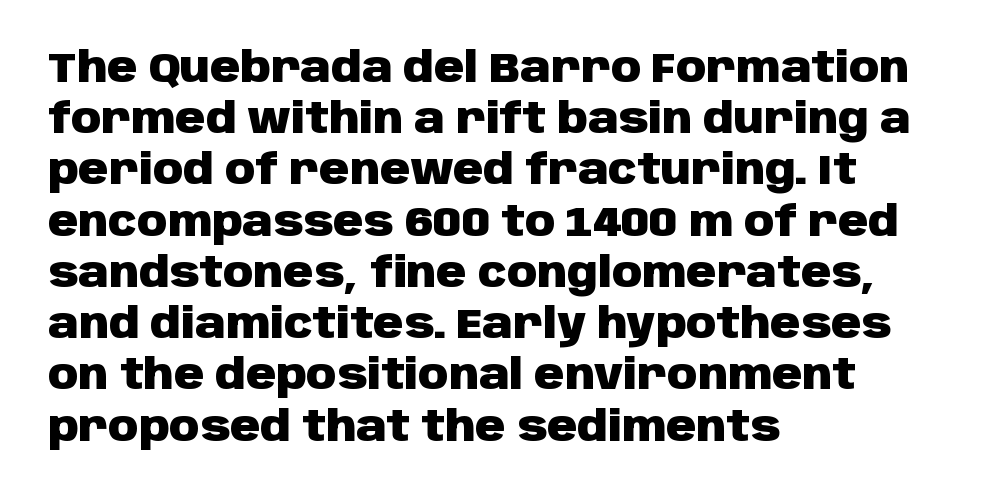
The image shows 42 px heavy sans-serif type, upright; set left-aligned, line spacing 1.22x, normal letter spacing, not underlined; low stroke contrast and a large x-height.
